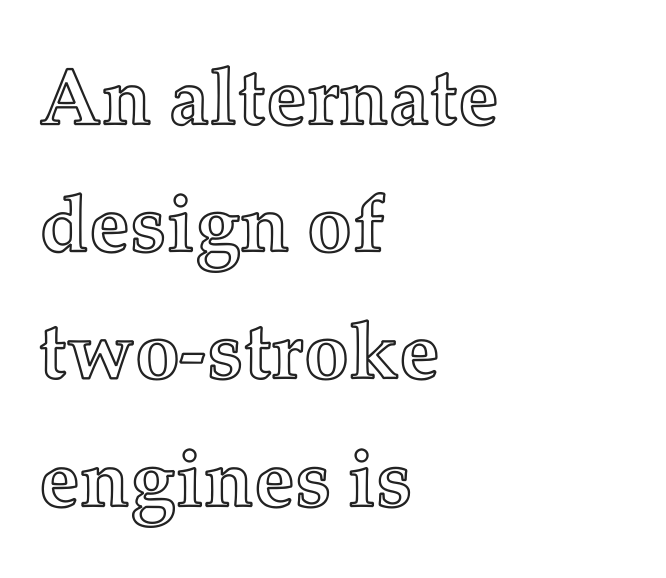
Q: Is the text italic (slanted)? A: No, it is upright.
Q: Is the text underlined? A: No.
Q: How is the paragraph aligned? A: Left-aligned.
Q: Is the spacing between letters normal or unusually wide? A: Normal.
Q: Is the spacing between lines tight, normal or loose? A: Normal.
Q: Width (condensed, normal, or wide)? A: Normal.
Q: x-height? A: Medium.
Q: Monospaced? A: No.
